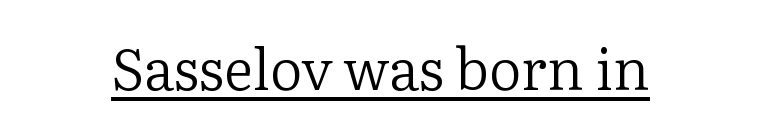
The face used here is rendered with its standard letterfit. Has an underline been added? It has. This sample has the flowing, uneven cadence of proportional lettering. Unbolded letterforms with no extra heft.
